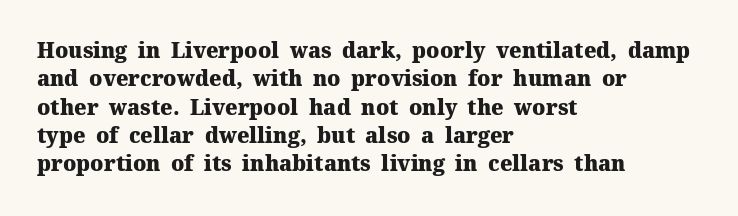
The image shows 21 px bold type, upright; set left-aligned, normal line spacing (1.35x), normal letter spacing, not underlined.
